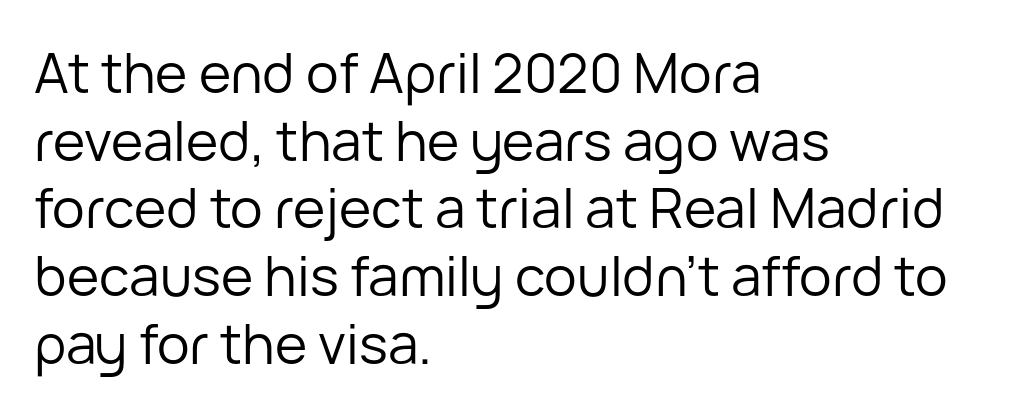
The image shows 55 px regular-weight sans-serif type, upright; set left-aligned, line spacing 1.23x, normal letter spacing, not underlined; low stroke contrast and a medium x-height.
